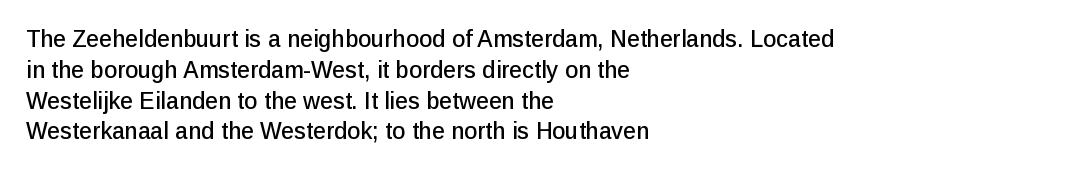
The image shows 23 px text type, upright; set left-aligned, normal line spacing (1.34x), normal letter spacing, not underlined.
